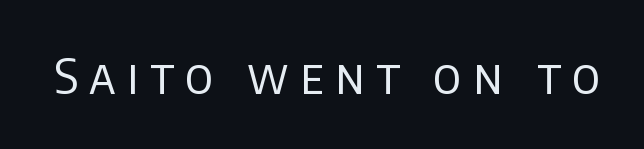
The image shows 48 px regular-weight sans-serif type, upright; set unusually wide letter spacing (+0.24 em), not underlined; low stroke contrast and a large x-height.
